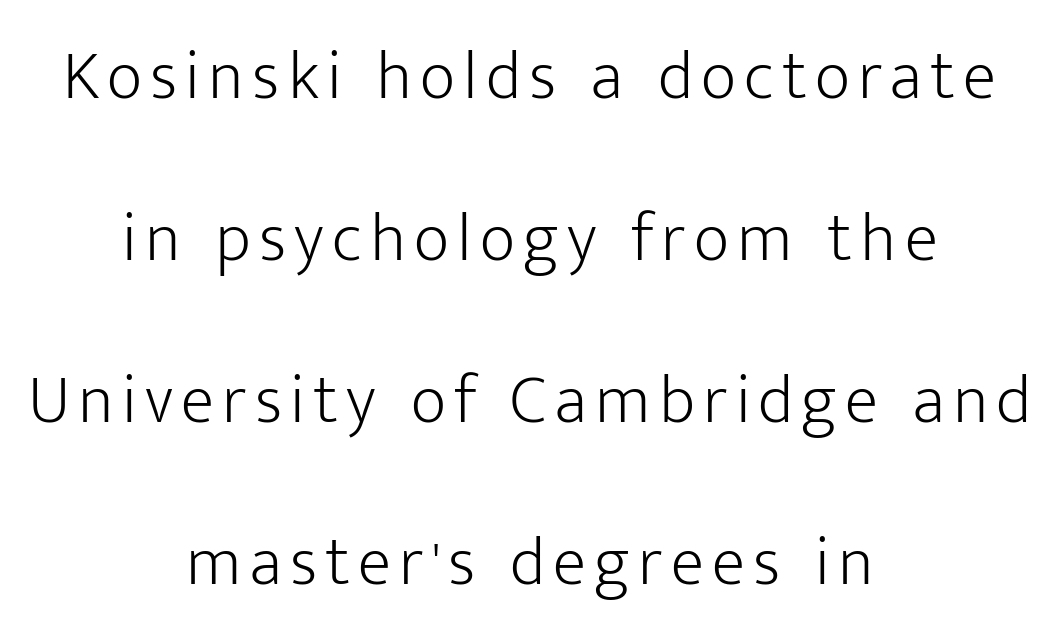
Leading is clearly above the norm, producing a sparse column. Check where the strokes stop: nothing finishes them off — pure sans. Character widths vary here, with narrow letters taking less room than wide ones. The baseline area is clear. The typesetter chose a symmetrical, centered arrangement here. No heavy texture on the line: the type isn't bold.
